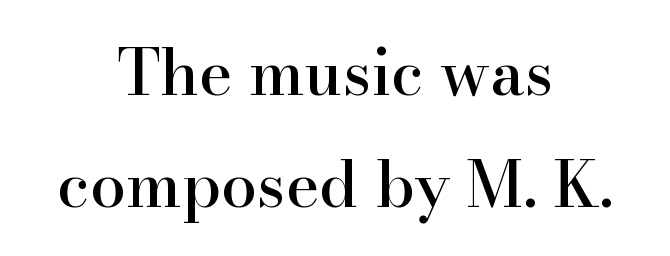
Posture: vertical. The letters sit at their default tracking, neither squeezed nor spread. Underlining? Definitely not there. In CSS terms this would be text-align: center. Each letter keeps its own natural width here, so spacing adapts to shape. Observe the serifs anchoring each vertical stroke in this sample.
